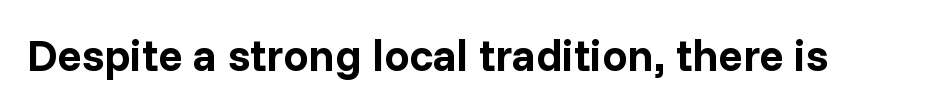
Q: Is the text bold? A: Yes.
Q: Is the text italic (slanted)? A: No, it is upright.
Q: Is the typeface a serif or a sans-serif typeface? A: Sans-serif.
Q: Is the text underlined? A: No.
Q: Is the spacing between letters normal or unusually wide? A: Normal.
Q: Width (condensed, normal, or wide)? A: Normal.
Q: Stroke contrast? A: Low.
Q: x-height? A: Medium.
Q: Monospaced? A: No.
